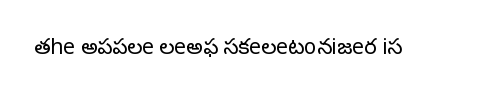
Q: Is the text bold? A: No.
Q: Is the text italic (slanted)? A: No, it is upright.
Q: Is the text underlined? A: No.
Q: Is the spacing between letters normal or unusually wide? A: Normal.
